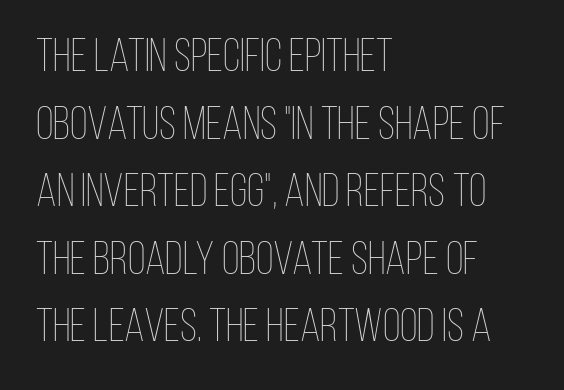
{"italic": "no", "bold": "no", "weight": "thin", "width": "condensed", "stroke_contrast": "low", "x_height": "large", "monospaced": "no", "underline": "no", "align": "left", "line_spacing": "normal", "line_spacing_ratio": 1.47, "letter_spacing": "normal", "letter_spacing_em": 0.0, "glyph_px": 46}
